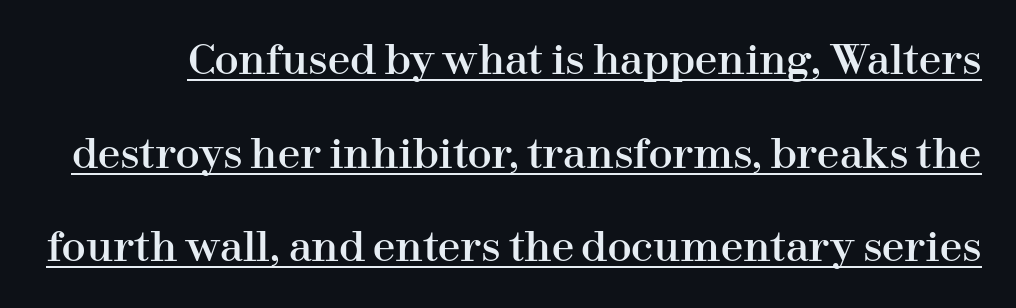
Q: Is the text italic (slanted)? A: No, it is upright.
Q: Is the typeface a serif or a sans-serif typeface? A: Serif.
Q: Is the text underlined? A: Yes.
Q: Is the spacing between letters normal or unusually wide? A: Normal.
Q: Is the spacing between lines tight, normal or loose? A: Loose.
Q: Width (condensed, normal, or wide)? A: Normal.
Q: Stroke contrast? A: High.
Q: x-height? A: Medium.
Q: Monospaced? A: No.
